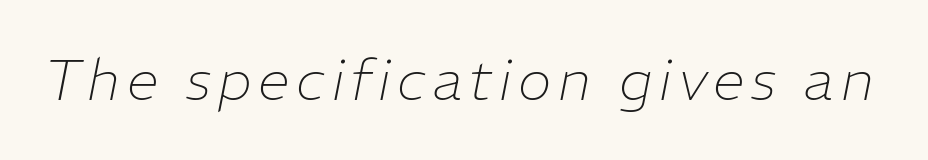
The image shows 57 px thin type, italic (leaning right); set not underlined; low stroke contrast and a medium x-height.
